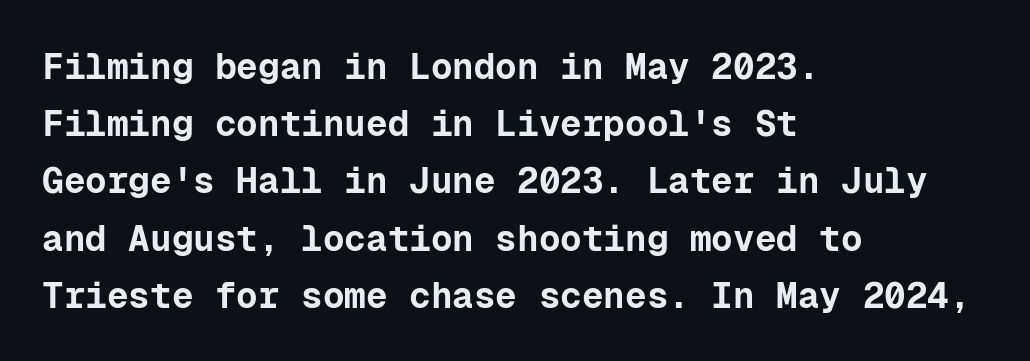
{"serif": "no", "italic": "no", "bold": "yes", "weight": "bold", "width": "normal", "stroke_contrast": "low", "x_height": "medium", "monospaced": "yes", "underline": "no", "align": "left", "line_spacing": "normal", "line_spacing_ratio": 1.59, "letter_spacing": "normal", "letter_spacing_em": 0.0, "glyph_px": 36}
